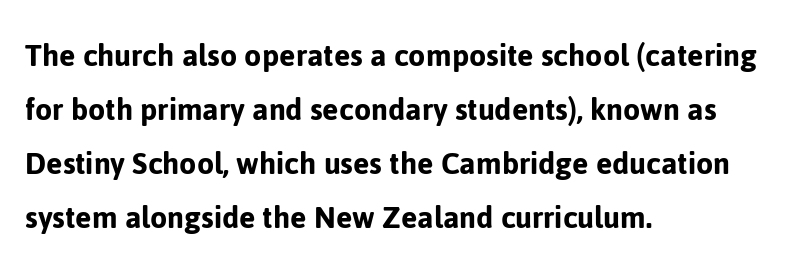
The image shows 35 px sans-serif type, upright; set left-aligned, normal line spacing (1.54x), normal letter spacing, not underlined; low stroke contrast and a medium x-height.
